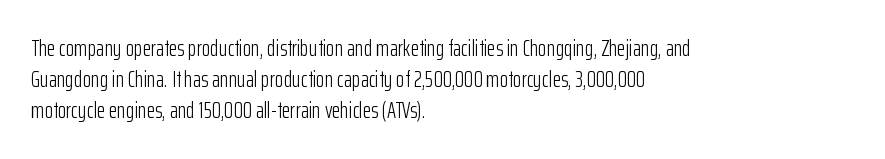
{"italic": "no", "bold": "no", "underline": "no", "align": "left", "line_spacing": "normal", "line_spacing_ratio": 1.4, "letter_spacing": "normal", "letter_spacing_em": 0.0, "glyph_px": 22}
